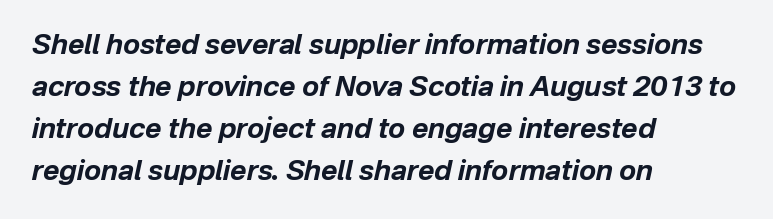
{"italic": "yes", "lean": "right", "slant_degrees": 12, "bold": "yes", "weight": "bold", "width": "normal", "stroke_contrast": "low", "x_height": "medium", "monospaced": "no", "underline": "no", "align": "left", "line_spacing": "normal", "line_spacing_ratio": 1.5, "letter_spacing": "normal", "letter_spacing_em": 0.0, "glyph_px": 28}
